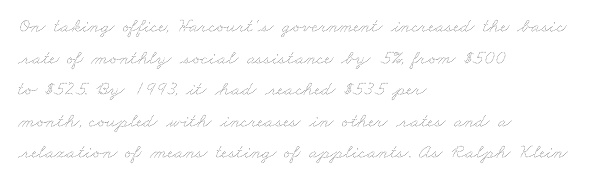
{"bold": "no", "underline": "no", "align": "left", "line_spacing": "normal", "line_spacing_ratio": 1.58, "letter_spacing": "normal", "letter_spacing_em": 0.0, "glyph_px": 20}
